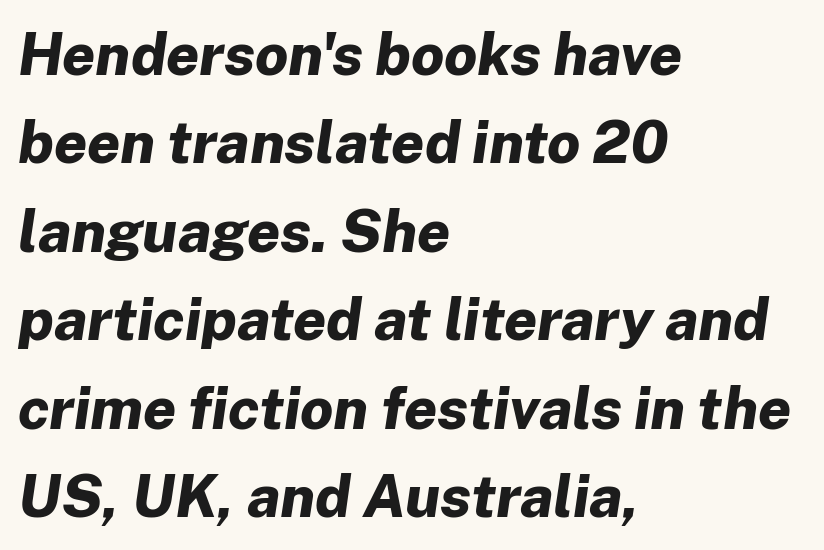
The image shows 59 px bold type, italic (leaning right); set left-aligned, normal line spacing (1.5x), normal letter spacing, not underlined; low stroke contrast and a medium x-height.
